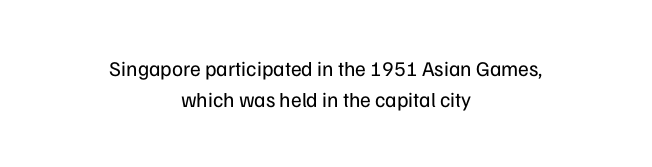
The image shows 21 px text type, upright; set centered, normal line spacing (1.5x), normal letter spacing, not underlined.
